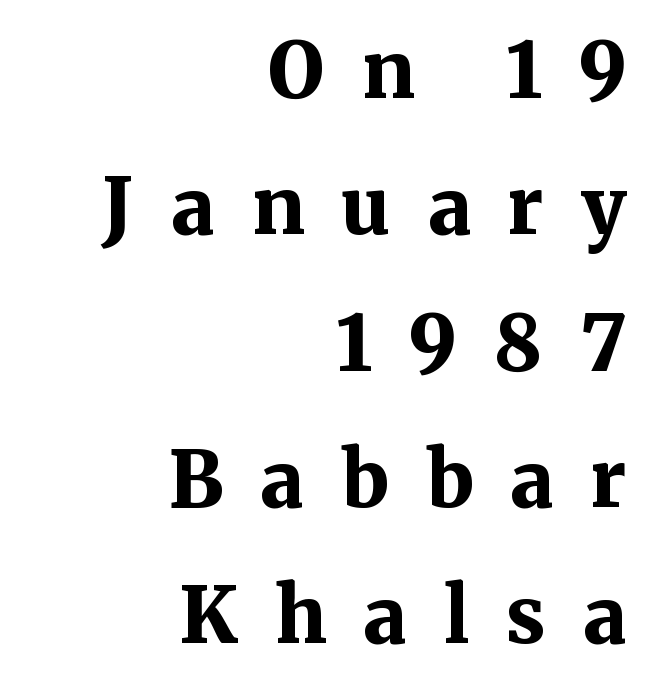
{"serif": "yes", "italic": "no", "bold": "yes", "weight": "bold", "width": "normal", "stroke_contrast": "medium", "x_height": "medium", "monospaced": "no", "underline": "no", "align": "right", "line_spacing_ratio": 1.77, "letter_spacing": "wide", "letter_spacing_em": 0.48, "glyph_px": 77}
